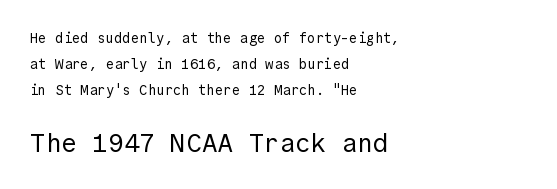
Italic: no, the glyphs are upright roman. Compared with a typical body face, this is equally light or lighter still. Only glyphs here, with clear space below each row. Line beginnings align vertically; line endings do not. No extra tracking has been applied to these lines.
